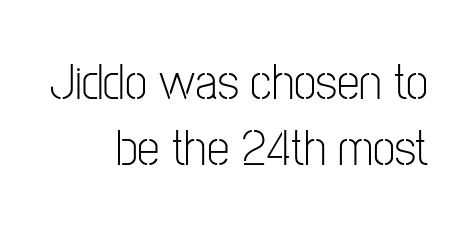
Q: Is the text bold? A: No.
Q: Is the text italic (slanted)? A: No, it is upright.
Q: Is the typeface a serif or a sans-serif typeface? A: Sans-serif.
Q: Is the text underlined? A: No.
Q: How is the paragraph aligned? A: Right-aligned.
Q: Is the spacing between letters normal or unusually wide? A: Normal.
Q: Is the spacing between lines tight, normal or loose? A: Normal.
Q: Width (condensed, normal, or wide)? A: Condensed.
Q: Stroke contrast? A: Low.
Q: x-height? A: Medium.
Q: Monospaced? A: No.
